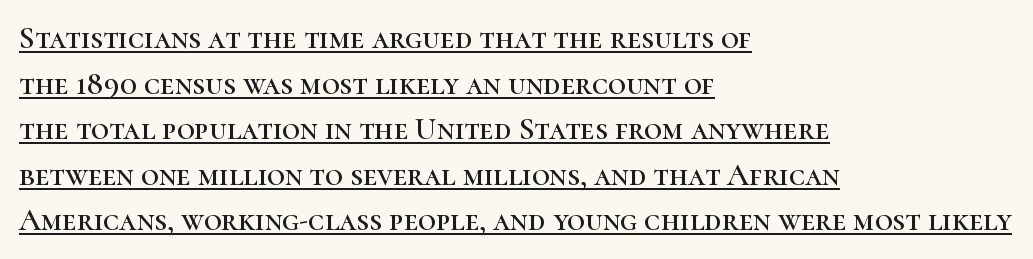
The image shows 31 px serif type, upright; set left-aligned, normal line spacing (1.47x), normal letter spacing, underlined; high stroke contrast and a medium x-height.
